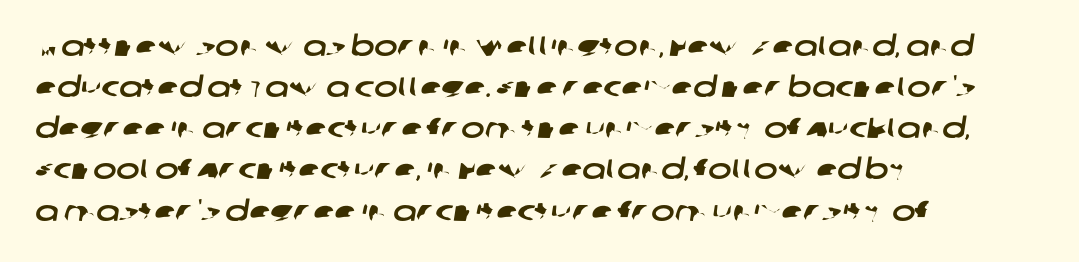
Glyph-to-glyph distance matches everyday printed text. Font category for this specimen: sans-serif. Just letters on the line, the space beneath them empty. The lines in this sample share a left origin and differ only in where they stop. A typesetter would call this leading conventional body-copy spacing.
